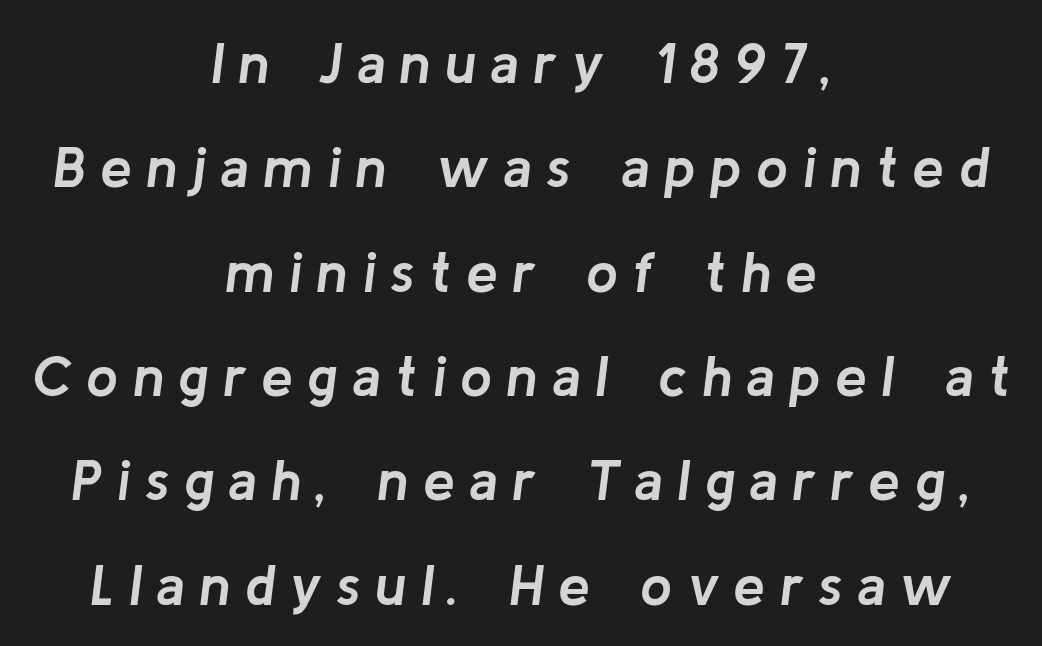
{"italic": "yes", "lean": "right", "slant_degrees": 8, "bold": "yes", "weight": "semibold", "width": "normal", "stroke_contrast": "low", "x_height": "medium", "monospaced": "no", "underline": "no", "align": "center", "line_spacing_ratio": 1.83, "letter_spacing": "wide", "letter_spacing_em": 0.25, "glyph_px": 57}
